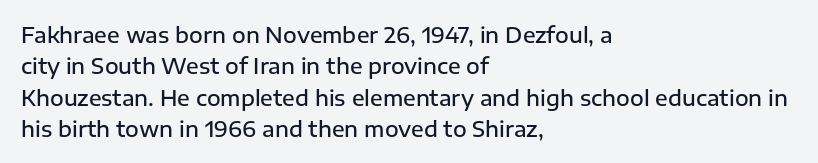
{"italic": "no", "bold": "semi", "underline": "no", "align": "left", "line_spacing": "normal", "line_spacing_ratio": 1.49, "letter_spacing": "normal", "letter_spacing_em": 0.0, "glyph_px": 21}
